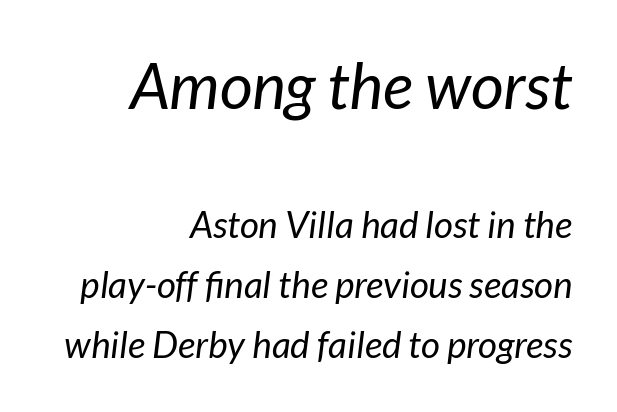
Leftover space on each line is placed entirely before the opening word. The emphasis by scale lands on block number one, above. Ink coverage per letter is moderate at most. The vertical gap from one line to the next is medium.
